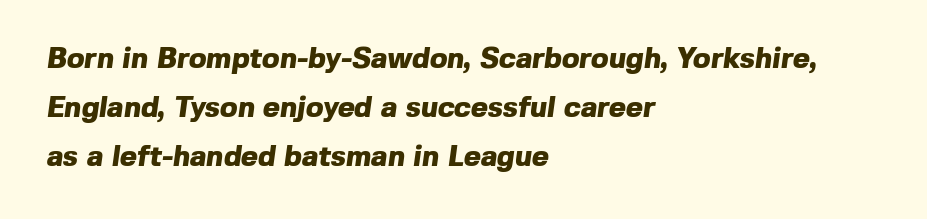
The image shows 29 px heavy sans-serif type; set left-aligned, normal line spacing (1.69x), normal letter spacing, not underlined; a medium x-height.
